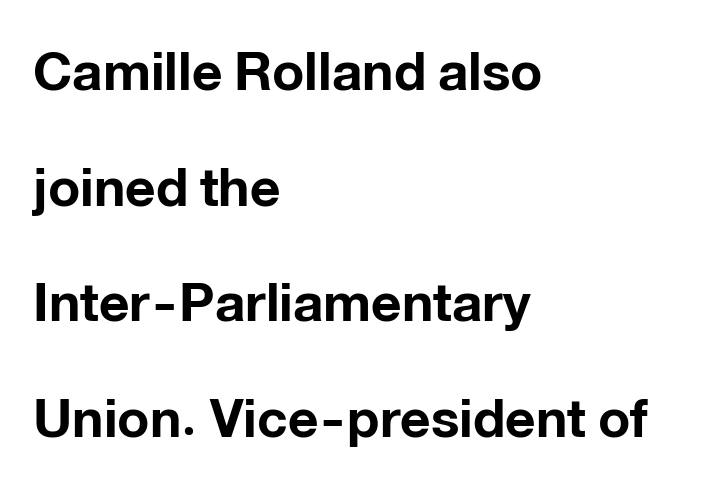
When letters stand straight like this, we call the style roman or upright. The rendering uses natural spacing where letterforms have individual widths. Students, observe: this is what heavily led, spacious text looks like. You'd pick this weight for a headline — it's a proper bold.
